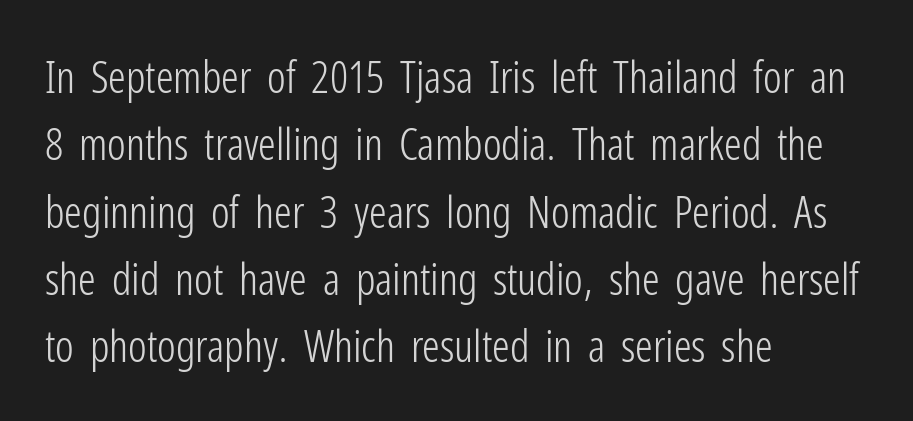
The image shows 44 px light, condensed sans-serif type, upright; set left-aligned, normal line spacing (1.53x), normal letter spacing, not underlined; low stroke contrast and a medium x-height.
